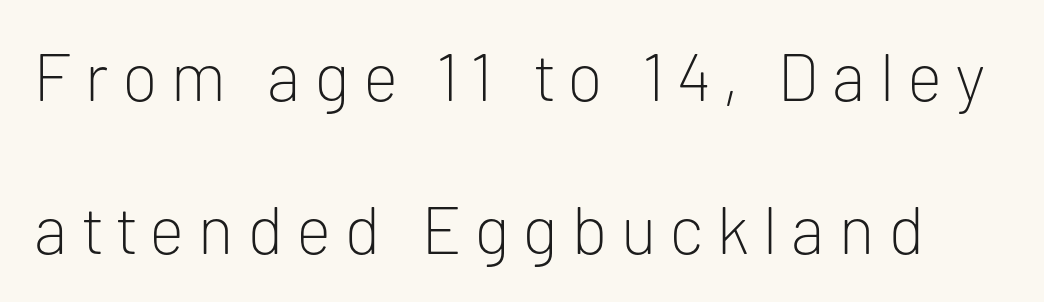
Q: Is the text bold? A: No.
Q: Is the text italic (slanted)? A: No, it is upright.
Q: Is the typeface a serif or a sans-serif typeface? A: Sans-serif.
Q: Is the text underlined? A: No.
Q: Is the spacing between letters normal or unusually wide? A: Unusually wide.
Q: Is the spacing between lines tight, normal or loose? A: Loose.
Q: Width (condensed, normal, or wide)? A: Normal.
Q: Stroke contrast? A: Low.
Q: x-height? A: Medium.
Q: Monospaced? A: No.
